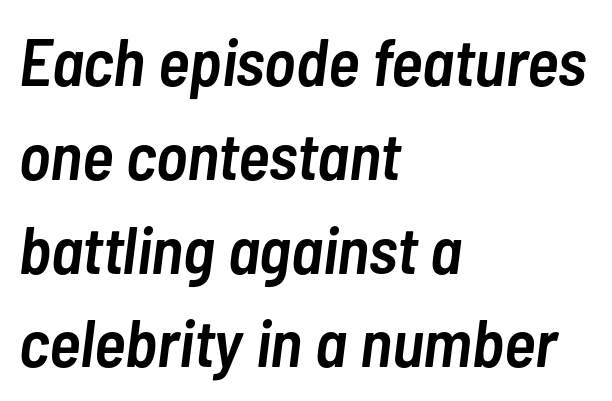
These lines keep a tight, regular rhythm from letter to letter. The typesetter chose a ragged-right arrangement here. The passage shown is semibold, sitting just below true bold. Successive baselines arrive at the customary interval. Is this a fixed-width face? No — the glyphs have proportional, varying widths.
